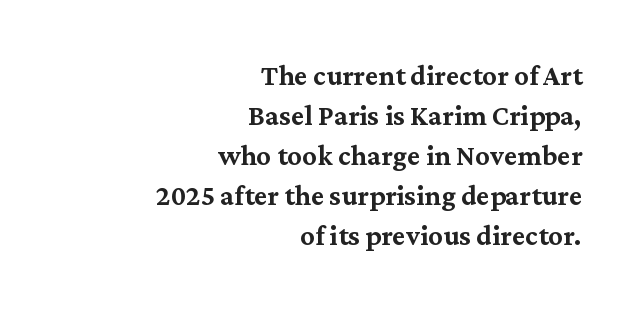
The image shows 36 px serif type, upright; set right-aligned, tight line spacing (1.11x), normal letter spacing, not underlined; medium stroke contrast and a medium x-height.
